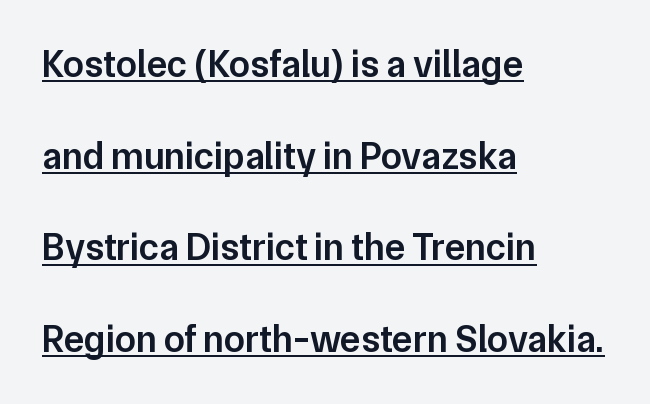
Q: Is the text bold? A: Semi-bold.
Q: Is the text italic (slanted)? A: No, it is upright.
Q: Is the typeface a serif or a sans-serif typeface? A: Sans-serif.
Q: Is the text underlined? A: Yes.
Q: How is the paragraph aligned? A: Left-aligned.
Q: Is the spacing between letters normal or unusually wide? A: Normal.
Q: Is the spacing between lines tight, normal or loose? A: Loose.
Q: Width (condensed, normal, or wide)? A: Normal.
Q: Stroke contrast? A: Low.
Q: x-height? A: Medium.
Q: Monospaced? A: No.
